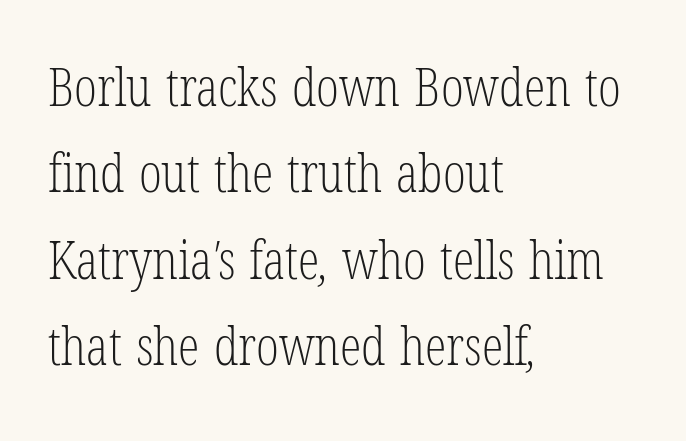
This sample is left-justified, so line endings fall wherever the words run out. Leading matches the norm, producing a regular column. Does extra space separate the letters? No, they use regular spacing. Spacing verdict: proportional, widths tailored to each character. The words here are not underlined. No letter is thick-stroked: the sample isn't bold.
